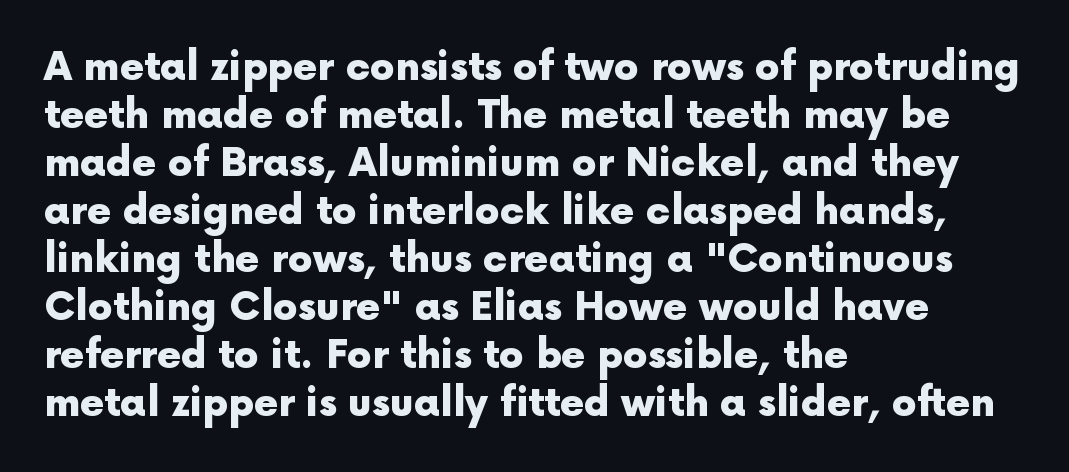
The image shows 39 px heavy sans-serif type, upright; set left-aligned, line spacing 1.23x, normal letter spacing, not underlined; a medium x-height.
